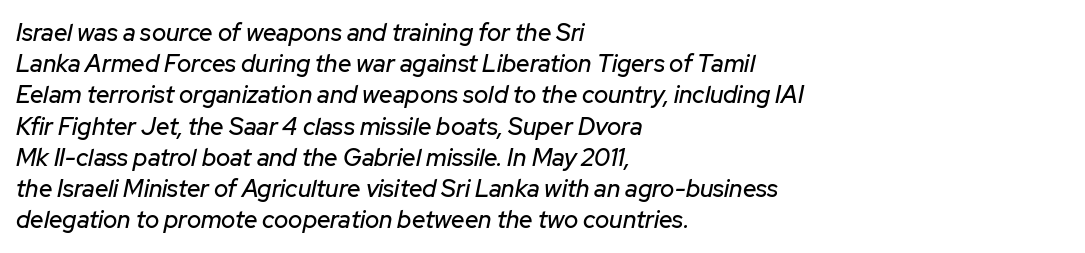
Q: Is the text italic (slanted)? A: Yes, it leans right by about 12 degrees.
Q: Is the text underlined? A: No.
Q: How is the paragraph aligned? A: Left-aligned.
Q: Is the spacing between letters normal or unusually wide? A: Normal.
Q: Is the spacing between lines tight, normal or loose? A: Normal.
